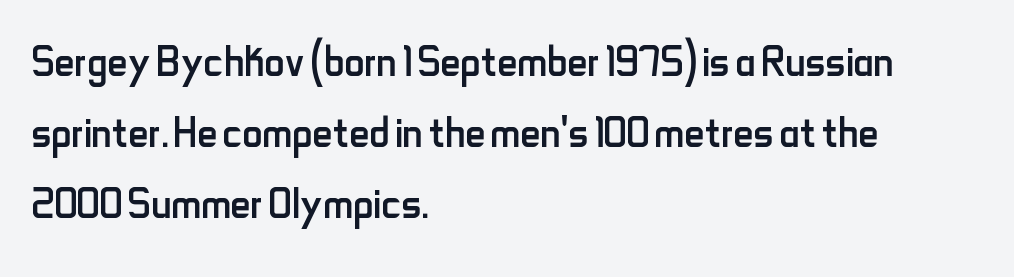
The image shows 56 px regular-weight, condensed sans-serif type, upright; set left-aligned, normal line spacing (1.27x), normal letter spacing, not underlined; low stroke contrast and a small x-height.
